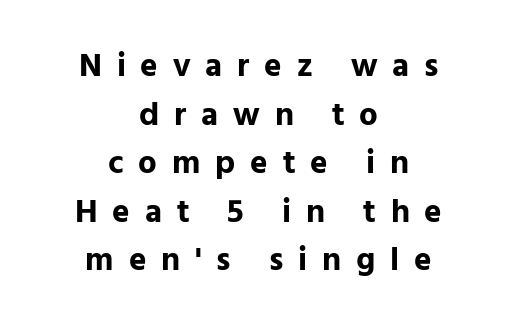
The tracking reads as deliberately expanded to a designer's eye. To sum up the face: it is a sans, with no serifs. The compositor balanced each line on the midline. The designer left line spacing at the default.
